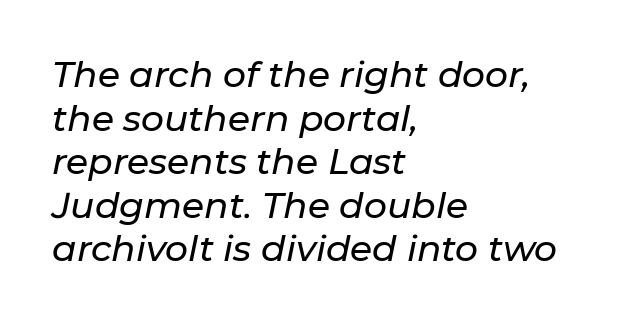
Q: Is the text italic (slanted)? A: Yes, it leans right by about 11 degrees.
Q: Is the text underlined? A: No.
Q: How is the paragraph aligned? A: Left-aligned.
Q: Is the spacing between letters normal or unusually wide? A: Normal.
Q: Width (condensed, normal, or wide)? A: Normal.
Q: Stroke contrast? A: Low.
Q: x-height? A: Medium.
Q: Monospaced? A: No.
